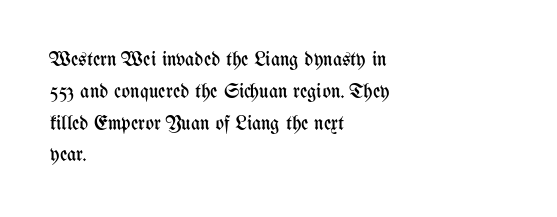
{"italic": "no", "bold": "no", "underline": "no", "align": "left", "line_spacing": "normal", "line_spacing_ratio": 1.59, "letter_spacing": "normal", "letter_spacing_em": 0.0, "glyph_px": 20}
